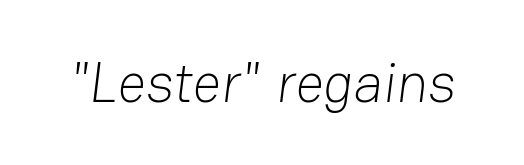
{"serif": "no", "bold": "no", "weight": "light", "width": "normal", "stroke_contrast": "low", "x_height": "medium", "monospaced": "no", "underline": "no", "letter_spacing": "normal", "letter_spacing_em": 0.0, "glyph_px": 56}
